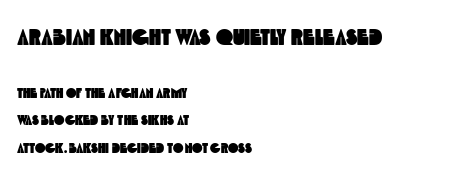
Q: Is the text underlined? A: No.
Q: How is the paragraph aligned? A: Left-aligned.
Q: Is the spacing between letters normal or unusually wide? A: Normal.
Q: Is the spacing between lines tight, normal or loose? A: Loose.
Q: Which block of text is set in a larger size, the first (top) or the second (bottom)? A: The first (top) one.
